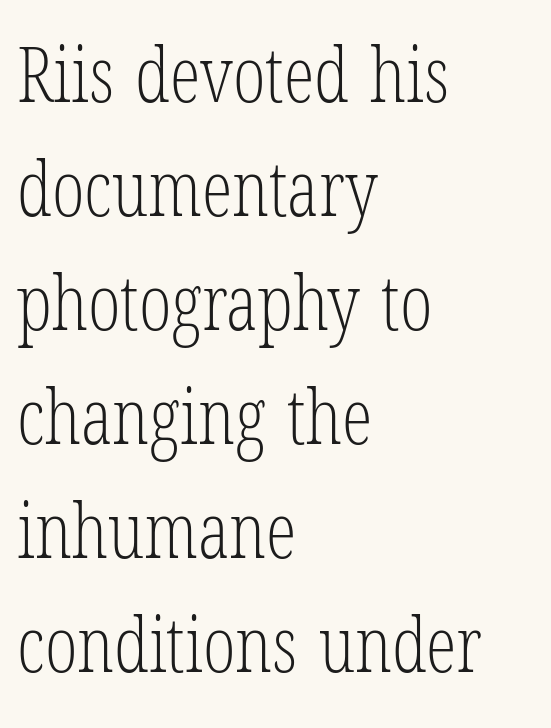
The image shows 77 px light, condensed serif type, upright; set left-aligned, normal line spacing (1.48x), normal letter spacing, not underlined; low stroke contrast and a medium x-height.
